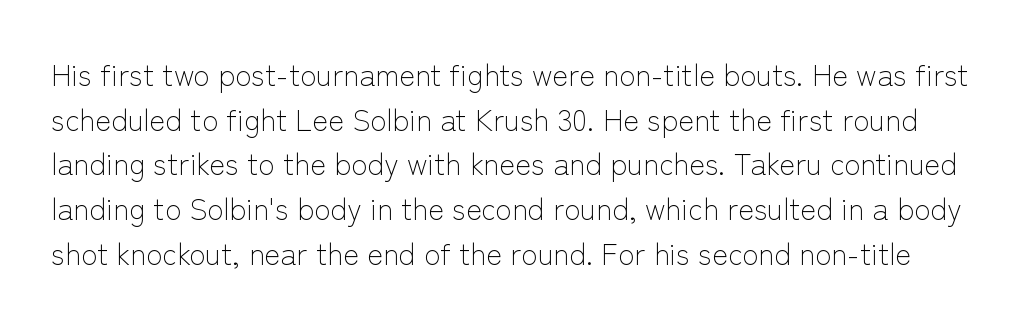
Q: Is the text bold? A: No.
Q: Is the text italic (slanted)? A: No, it is upright.
Q: Is the typeface a serif or a sans-serif typeface? A: Sans-serif.
Q: Is the text underlined? A: No.
Q: Is the spacing between letters normal or unusually wide? A: Normal.
Q: Is the spacing between lines tight, normal or loose? A: Normal.
Q: Width (condensed, normal, or wide)? A: Normal.
Q: Stroke contrast? A: Low.
Q: x-height? A: Medium.
Q: Monospaced? A: No.
